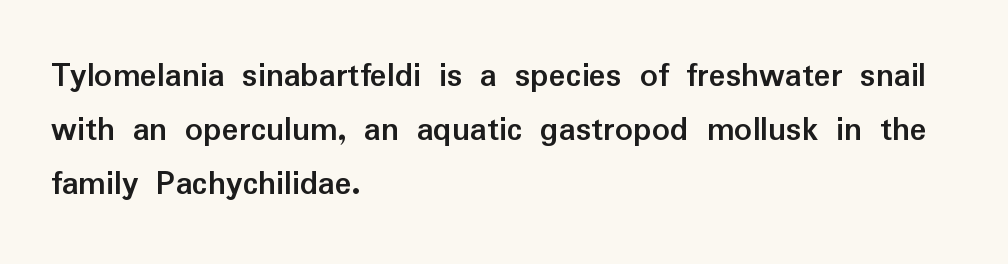
Q: Is the text bold? A: Yes.
Q: Is the text italic (slanted)? A: No, it is upright.
Q: Is the typeface a serif or a sans-serif typeface? A: Sans-serif.
Q: Is the text underlined? A: No.
Q: How is the paragraph aligned? A: Left-aligned.
Q: Is the spacing between letters normal or unusually wide? A: Normal.
Q: Is the spacing between lines tight, normal or loose? A: Normal.
Q: Width (condensed, normal, or wide)? A: Normal.
Q: Stroke contrast? A: Low.
Q: x-height? A: Medium.
Q: Monospaced? A: No.
